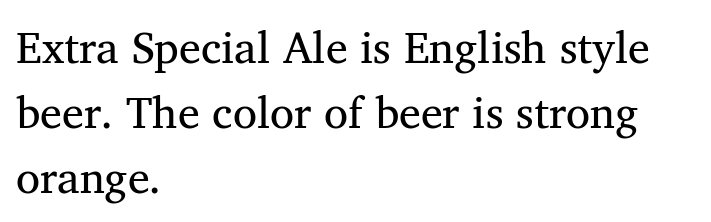
{"serif": "yes", "italic": "no", "bold": "no", "weight": "regular", "width": "normal", "stroke_contrast": "medium", "x_height": "medium", "monospaced": "no", "underline": "no", "align": "left", "line_spacing": "normal", "line_spacing_ratio": 1.48, "letter_spacing": "normal", "letter_spacing_em": 0.0, "glyph_px": 44}
